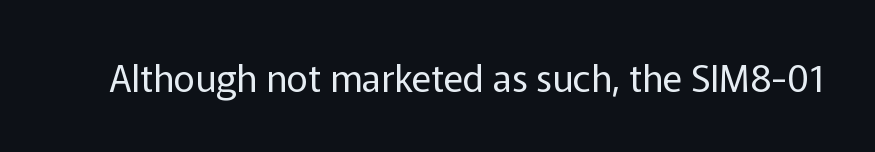
{"serif": "no", "italic": "no", "bold": "no", "weight": "regular", "width": "normal", "stroke_contrast": "low", "x_height": "medium", "monospaced": "no", "underline": "no", "letter_spacing": "normal", "letter_spacing_em": 0.0, "glyph_px": 37}
